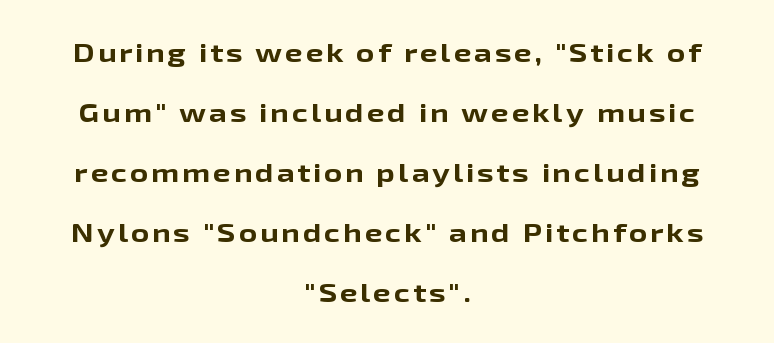
{"italic": "no", "bold": "yes", "underline": "no", "align": "center", "line_spacing": "loose", "line_spacing_ratio": 2.4, "glyph_px": 25}
